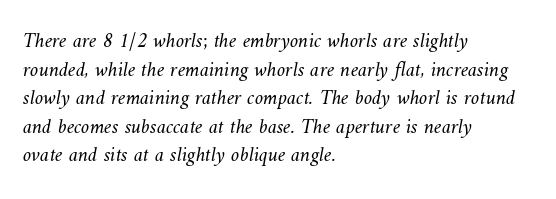
Q: Is the text bold? A: No.
Q: Is the text underlined? A: No.
Q: How is the paragraph aligned? A: Left-aligned.
Q: Is the spacing between letters normal or unusually wide? A: Normal.
Q: Is the spacing between lines tight, normal or loose? A: Normal.
